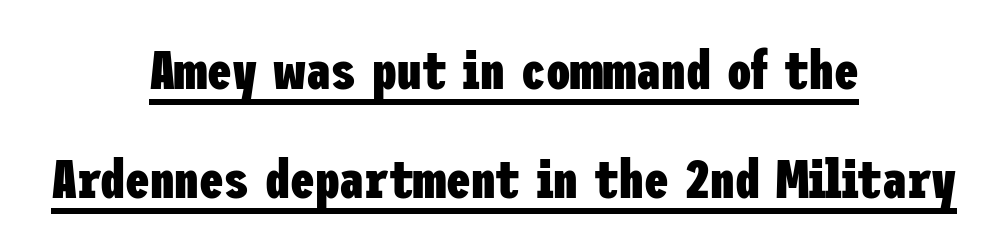
The image shows 55 px heavy, condensed sans-serif type, upright; set centered, loose line spacing (1.99x), normal letter spacing, underlined; low stroke contrast and a medium x-height.
